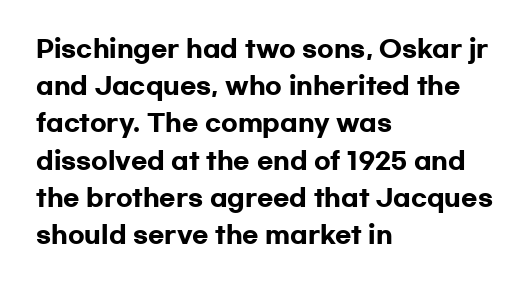
Q: Is the text bold? A: Yes.
Q: Is the text italic (slanted)? A: No, it is upright.
Q: Is the text underlined? A: No.
Q: How is the paragraph aligned? A: Left-aligned.
Q: Is the spacing between letters normal or unusually wide? A: Normal.
Q: Is the spacing between lines tight, normal or loose? A: Normal.
